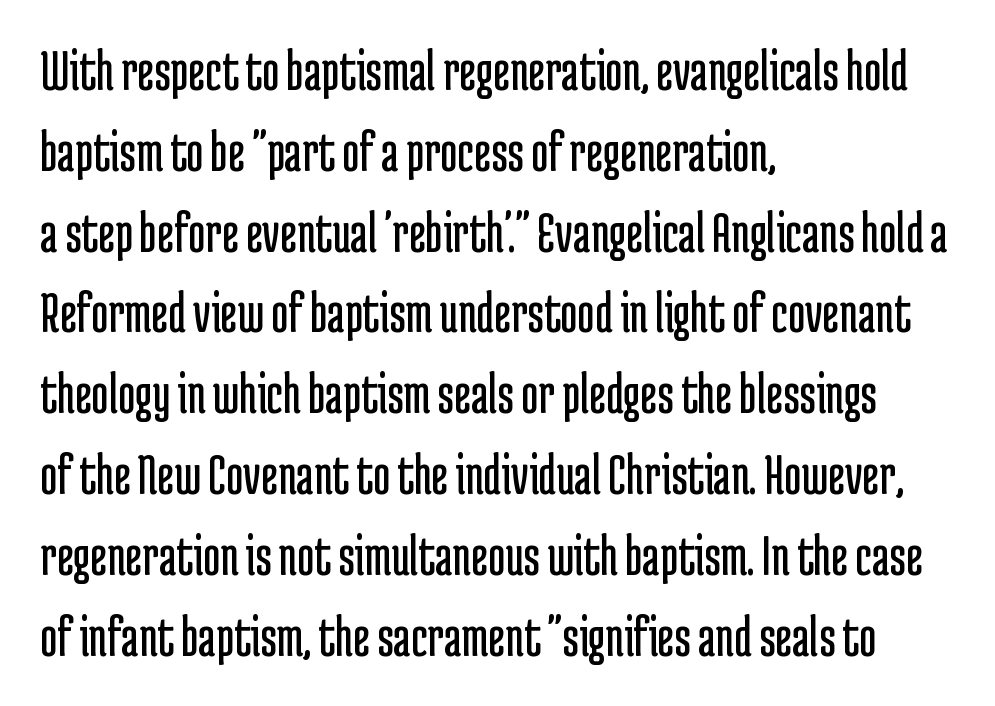
Q: Is the text bold? A: No.
Q: Is the text italic (slanted)? A: No, it is upright.
Q: Is the typeface a serif or a sans-serif typeface? A: Sans-serif.
Q: Is the text underlined? A: No.
Q: How is the paragraph aligned? A: Left-aligned.
Q: Is the spacing between letters normal or unusually wide? A: Normal.
Q: Is the spacing between lines tight, normal or loose? A: Normal.
Q: Width (condensed, normal, or wide)? A: Condensed.
Q: Stroke contrast? A: Low.
Q: x-height? A: Medium.
Q: Monospaced? A: No.
